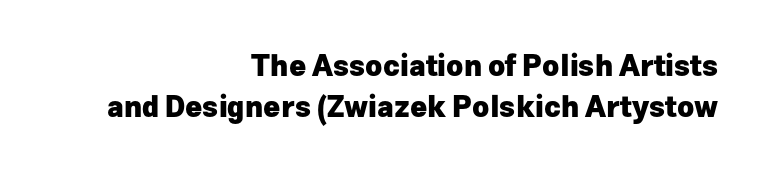
{"serif": "no", "italic": "no", "bold": "yes", "weight": "heavy", "width": "normal", "stroke_contrast": "low", "x_height": "medium", "monospaced": "no", "underline": "no", "align": "right", "line_spacing": "normal", "line_spacing_ratio": 1.42, "letter_spacing": "normal", "letter_spacing_em": 0.0, "glyph_px": 29}
